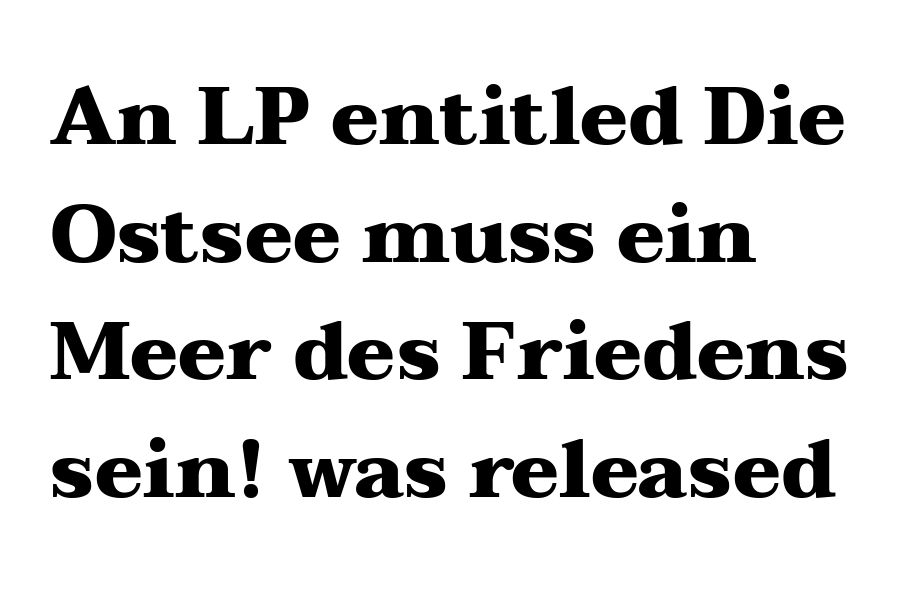
The image shows 80 px heavy, wide serif type, upright; set left-aligned, normal line spacing (1.47x), normal letter spacing, not underlined; medium stroke contrast and a medium x-height.
